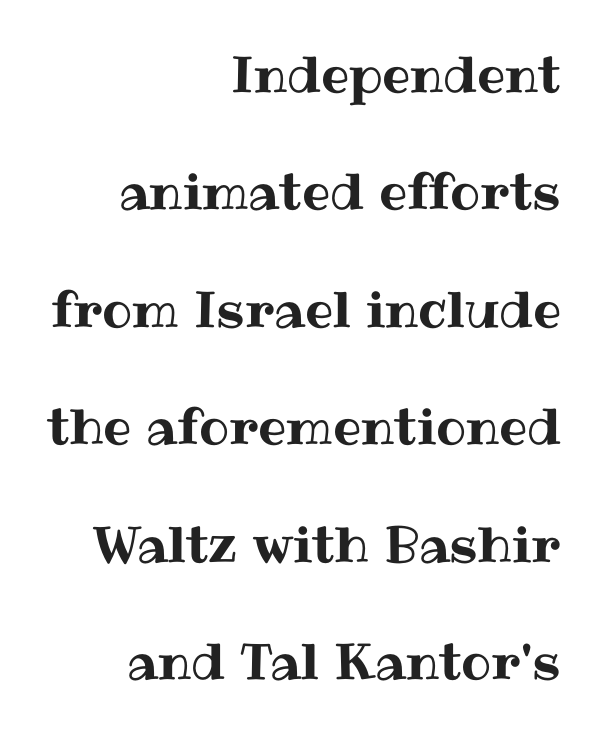
The lettering stays uniformly vertical, giving the passage a roman look. This block would shrink considerably if given ordinary leading; it's expanded now. The face used here is proportionally spaced, like ordinary book or web type. Look at the tracking — it's just the regular setting, nothing added.
